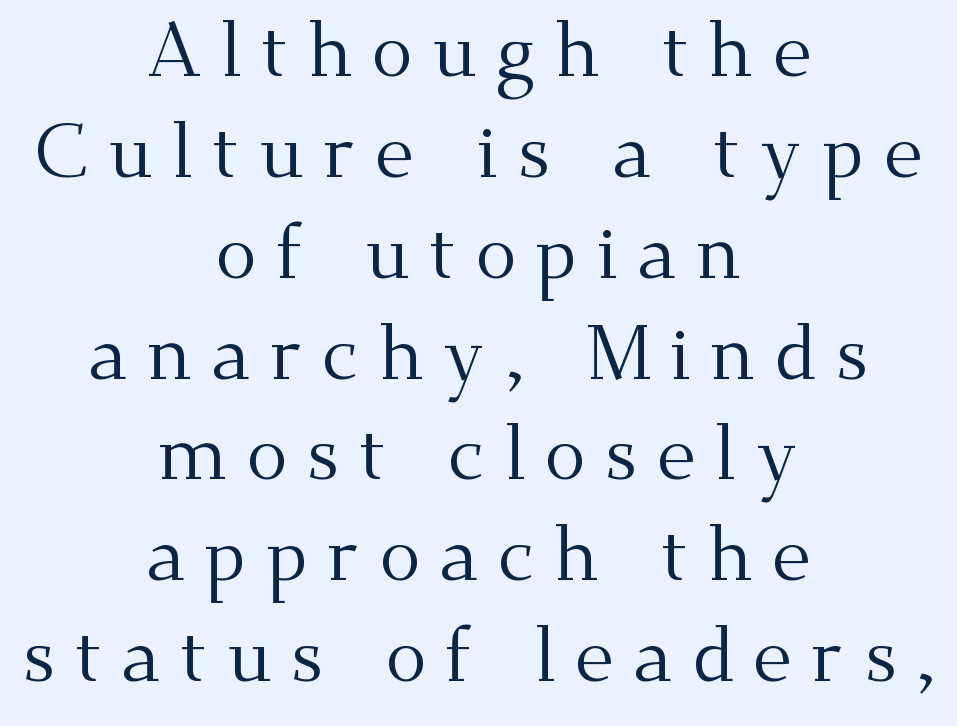
The image shows 77 px regular-weight serif type, upright; set centered, normal line spacing (1.31x), unusually wide letter spacing (+0.25 em), not underlined; medium stroke contrast and a small x-height.
